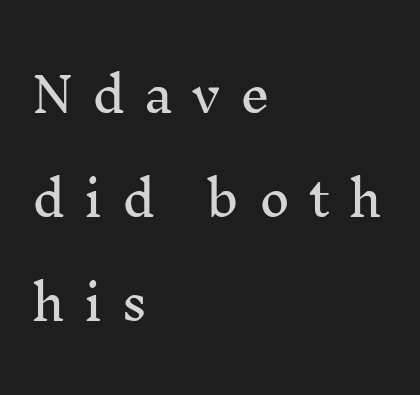
In terms of leading, this rendering errs on the spacious side. A bare baseline throughout the passage. The letters stand upright; this is a roman face. Is this a sans? No — the strokes have serifs. You could not count columns in this text — the font is proportionally spaced.
